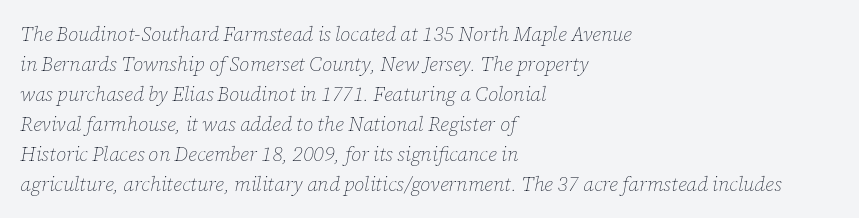
{"italic": "yes", "lean": "right", "slant_degrees": 12, "bold": "no", "underline": "no", "align": "left", "line_spacing": "normal", "line_spacing_ratio": 1.5, "letter_spacing": "normal", "letter_spacing_em": 0.0, "glyph_px": 20}
